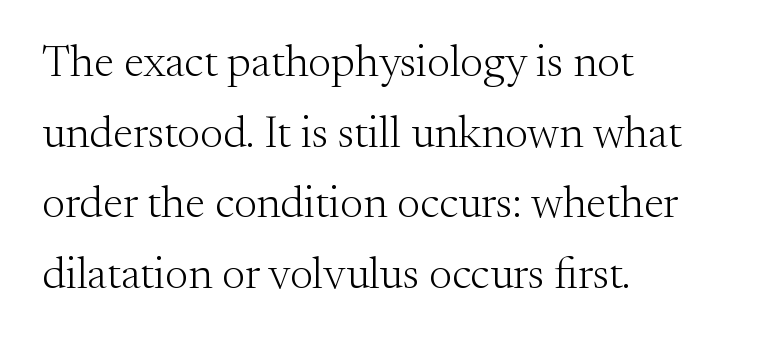
Evenly set lines give the paragraph a standard silhouette. Varying glyph widths throughout — classic text-font behaviour. The letters carry serifs — small finishing strokes at the ends of their stems. Compared with a centered layout, this one pins lines to the left instead. Check the space under the baseline: it is left empty. Tracking value appears to be zero — textbook default spacing.
